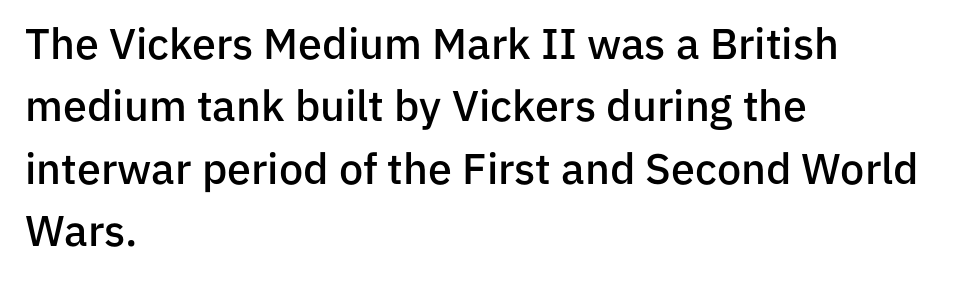
The image shows 43 px semibold sans-serif type, upright; set left-aligned, normal line spacing (1.45x), normal letter spacing, not underlined; low stroke contrast and a medium x-height.
